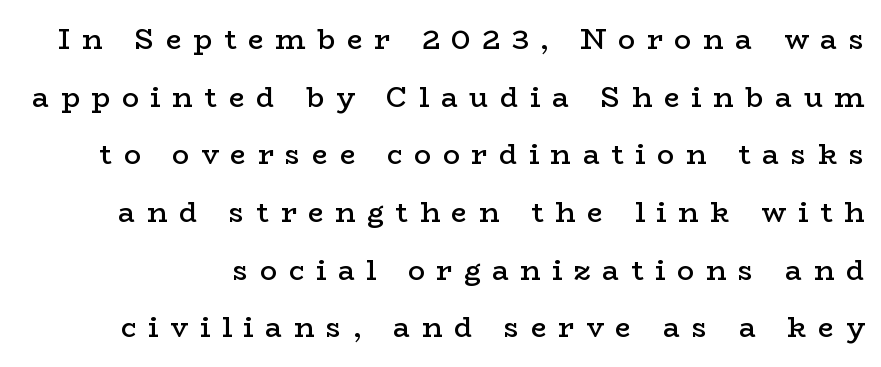
{"serif": "yes", "italic": "no", "bold": "semi", "weight": "semibold", "width": "wide", "stroke_contrast": "low", "x_height": "medium", "monospaced": "no", "underline": "no", "line_spacing": "loose", "line_spacing_ratio": 2.06, "letter_spacing": "wide", "letter_spacing_em": 0.42, "glyph_px": 28}
